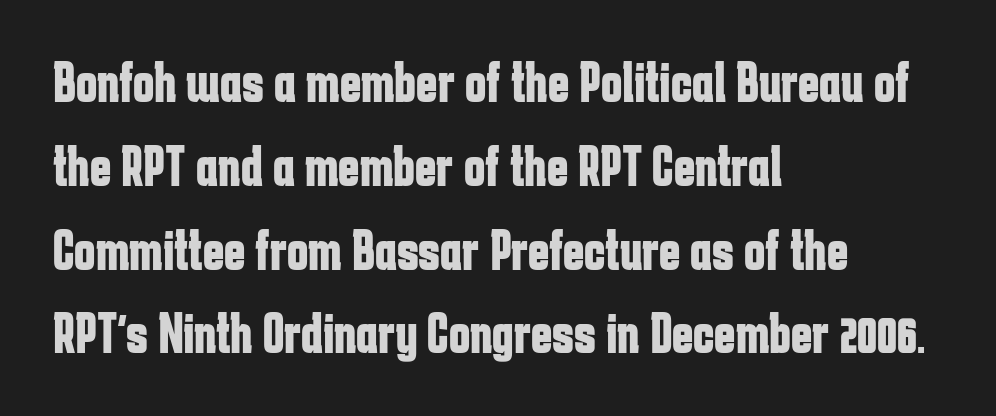
Q: Is the text bold? A: Yes.
Q: Is the text italic (slanted)? A: No, it is upright.
Q: Is the typeface a serif or a sans-serif typeface? A: Sans-serif.
Q: Is the text underlined? A: No.
Q: How is the paragraph aligned? A: Left-aligned.
Q: Is the spacing between letters normal or unusually wide? A: Normal.
Q: Is the spacing between lines tight, normal or loose? A: Normal.
Q: Width (condensed, normal, or wide)? A: Condensed.
Q: Stroke contrast? A: Low.
Q: x-height? A: Medium.
Q: Monospaced? A: No.
